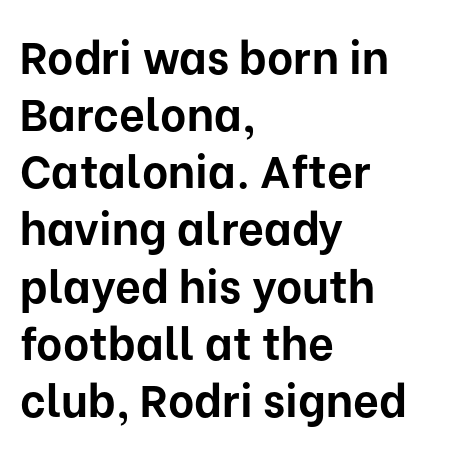
The image shows 45 px bold sans-serif type, upright; set left-aligned, normal line spacing (1.27x), normal letter spacing, not underlined; low stroke contrast and a medium x-height.
